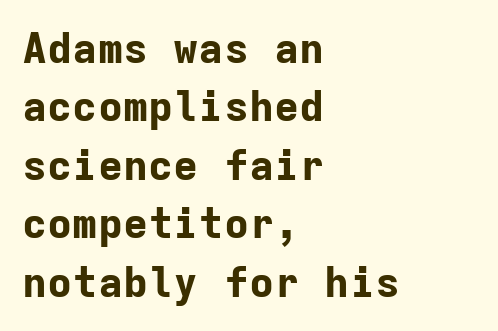
Quick note: interline space is typical. Notice how the passage keeps a crisp vertical edge on the left only. Students, note that the glyphs here touch the page at normal intervals. This is the regular roman posture of the typeface. The gap between lines stays unmarked. Strong, thick strokes mark this as bold type.
